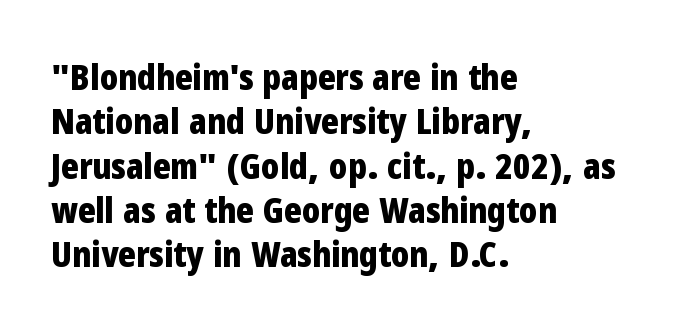
Weight: bold. The baseline area is clear. The typeface chosen for these lines omits serifs. This sample uses plain, unmodified letter spacing. A student would call this left alignment; a typographer would say flush left, rag right. In terms of posture, this sample is upright.
